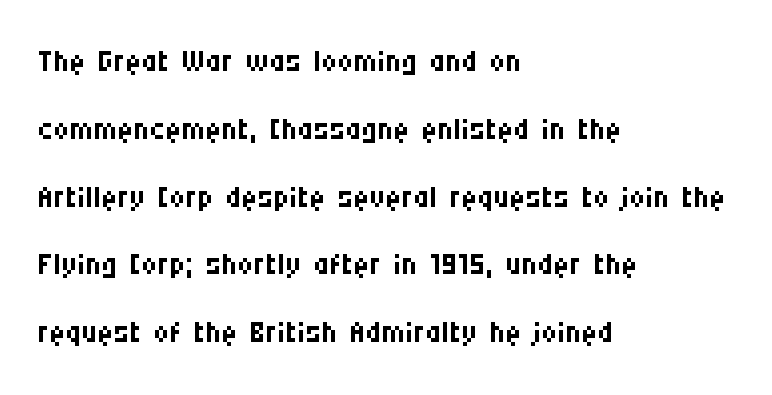
A typesetter would call this leading conventional body-copy spacing. Between one letter and the next there's only the usual sliver of space. On a weight scale, this lands at 450 or below. A roman cut, with each character standing at attention.
